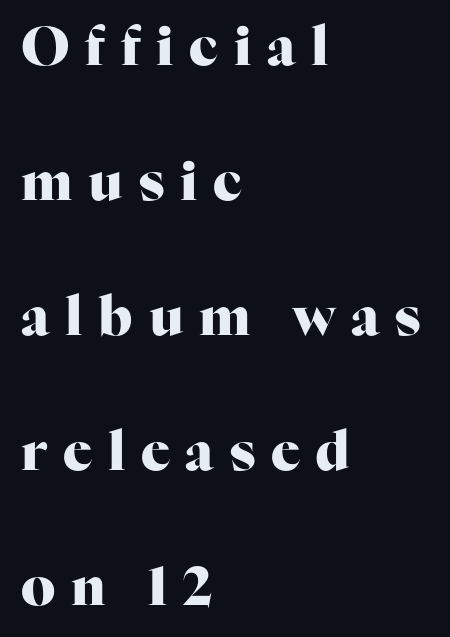
Q: Is the text bold? A: Yes.
Q: Is the text italic (slanted)? A: No, it is upright.
Q: Is the typeface a serif or a sans-serif typeface? A: Serif.
Q: Is the text underlined? A: No.
Q: How is the paragraph aligned? A: Left-aligned.
Q: Is the spacing between letters normal or unusually wide? A: Unusually wide.
Q: Is the spacing between lines tight, normal or loose? A: Loose.
Q: Width (condensed, normal, or wide)? A: Normal.
Q: Stroke contrast? A: High.
Q: x-height? A: Medium.
Q: Monospaced? A: No.
